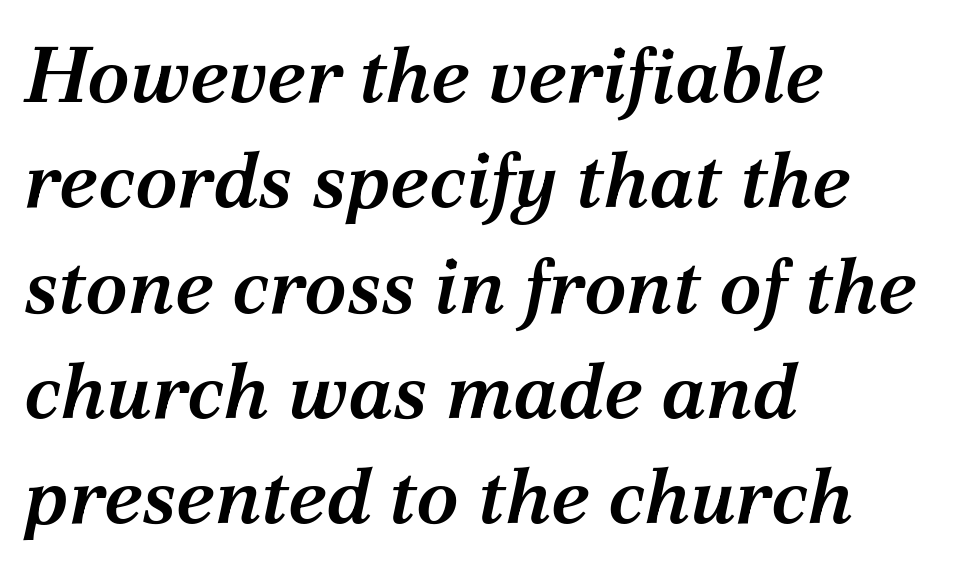
The letters are semibold — heavier than regular but short of a full bold. There's an unmistakable incline to the writing here. Unlike a clean sans, this face finishes its strokes with serifs. Between one letter and the next there's only the usual sliver of space.
